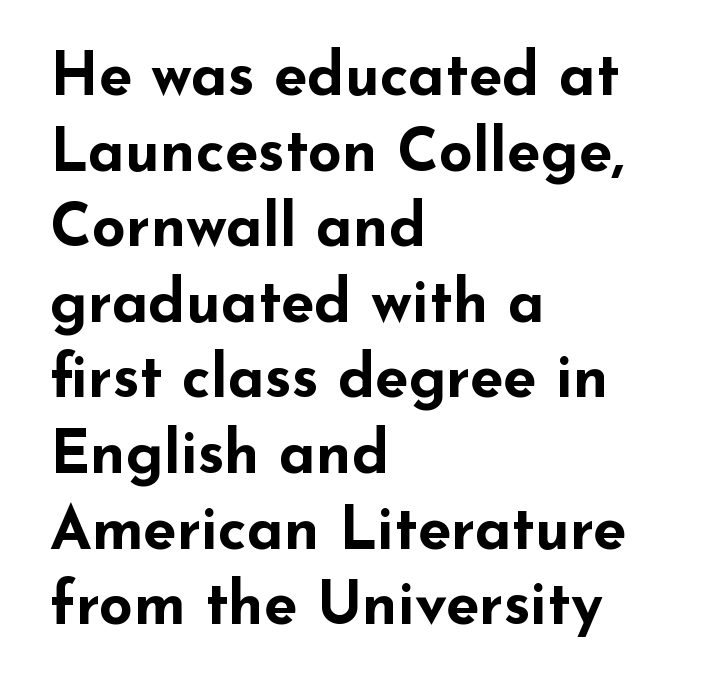
{"serif": "no", "italic": "no", "bold": "yes", "weight": "bold", "width": "wide", "stroke_contrast": "low", "x_height": "small", "monospaced": "no", "underline": "no", "align": "left", "line_spacing": "normal", "line_spacing_ratio": 1.26, "letter_spacing": "normal", "letter_spacing_em": 0.0, "glyph_px": 60}
